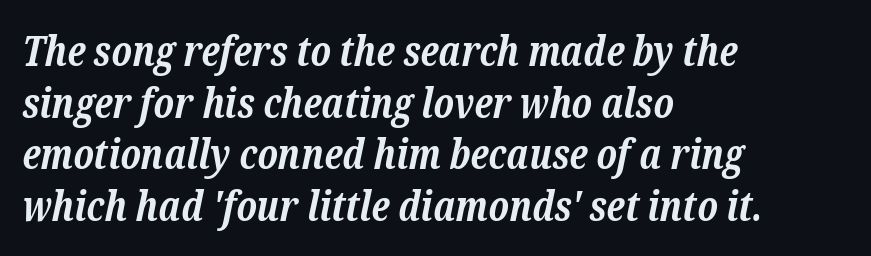
Each glyph is drawn with heavy, bold strokes. Between one letter and the next there's only the usual sliver of space. Decoration check: the copy has no underline. The face used here is proportionally spaced, like ordinary book or web type. You can tell it's italic because the verticals aren't actually vertical. Yep, those are serifs on the letters.
